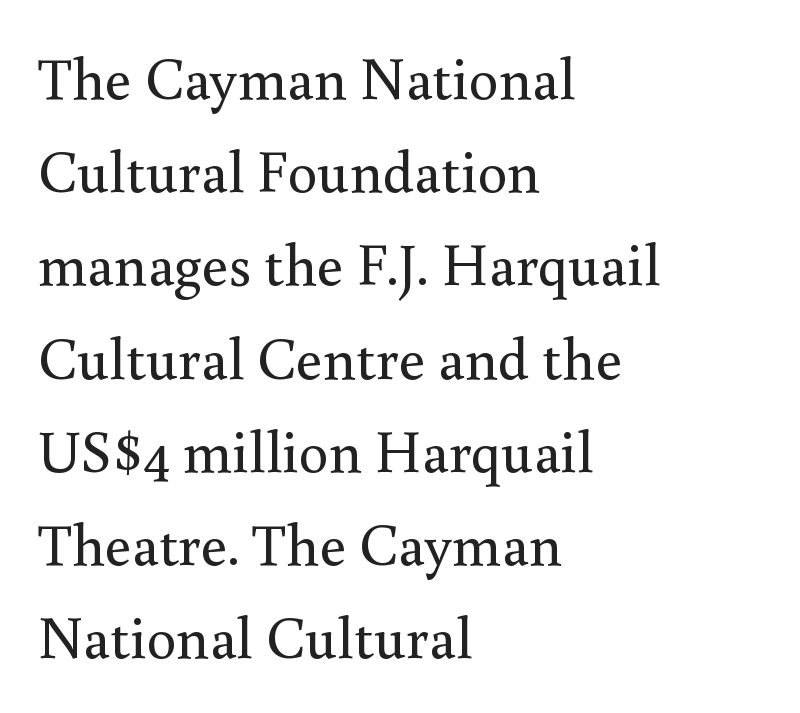
Honestly, the row spacing looks completely unremarkable. There is no visible air inserted between adjacent glyphs. Looks like regular typesetting: each glyph gets only the width it needs. Line beginnings align vertically; line endings do not.
